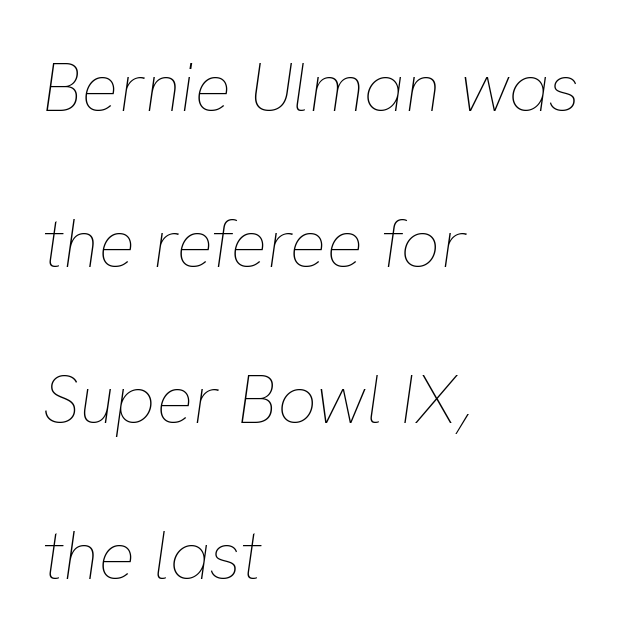
Q: Is the text bold? A: No.
Q: Is the text italic (slanted)? A: Yes, it leans right by about 8 degrees.
Q: Is the text underlined? A: No.
Q: How is the paragraph aligned? A: Left-aligned.
Q: Is the spacing between letters normal or unusually wide? A: Normal.
Q: Is the spacing between lines tight, normal or loose? A: Loose.
Q: Width (condensed, normal, or wide)? A: Normal.
Q: Stroke contrast? A: Low.
Q: x-height? A: Medium.
Q: Monospaced? A: No.
